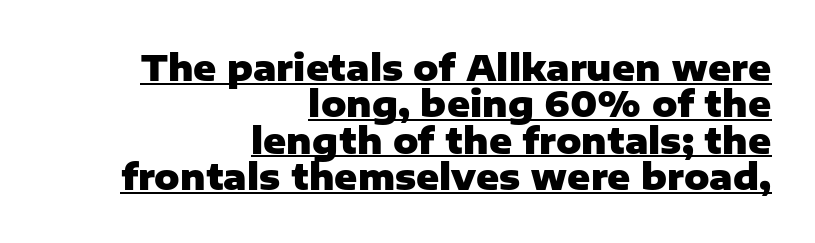
Is there an underline? Yes — a line sits under the letters. The passage shown stacks its lines with hardly any gap. Does the type have serifs? No, each stem ends abruptly. Glyph-to-glyph distance matches everyday printed text. The passage shown is typed in a proportional face where columns would drift. Summary of weight: heavy, a full bold.
